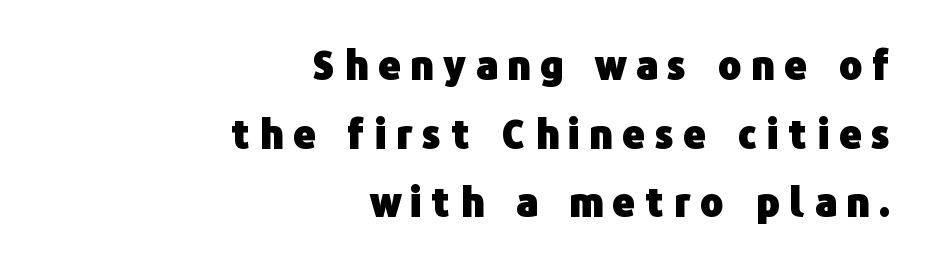
The image shows 39 px heavy sans-serif type, upright; set right-aligned, line spacing 1.76x, unusually wide letter spacing (+0.25 em), not underlined; low stroke contrast and a medium x-height.
